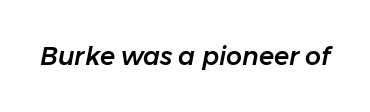
You can tell it's italic because the verticals aren't actually vertical. The specimen omits any rule beneath the text block's lines. Default kerning and tracking; the words read as compact shapes.
